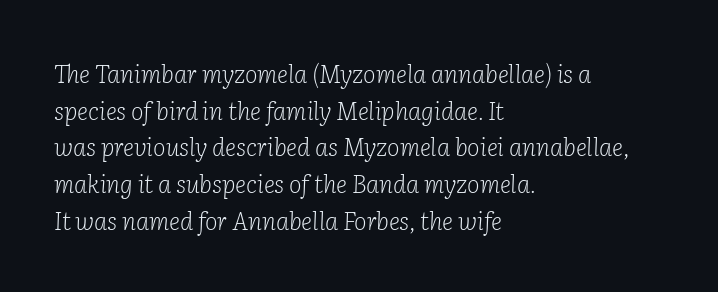
{"italic": "yes", "lean": "right", "slant_degrees": 2, "bold": "no", "underline": "no", "align": "left", "line_spacing": "normal", "line_spacing_ratio": 1.53, "letter_spacing": "normal", "letter_spacing_em": 0.0, "glyph_px": 24}
